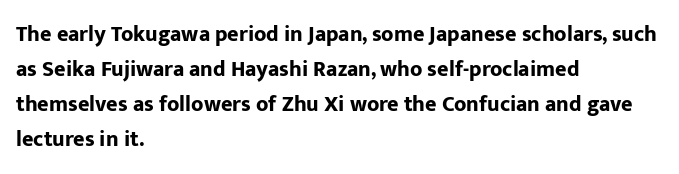
Horizontal bands of white between lines are of average thickness. The rendering keeps characters at their native spacing. Line beginnings align vertically; line endings do not. The font is running at its bold setting. No italicization has been applied; the sample stays upright.
